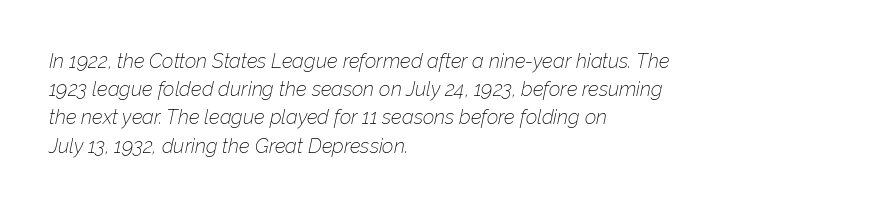
Q: Is the text bold? A: No.
Q: Is the text italic (slanted)? A: Yes, it leans right by about 12 degrees.
Q: Is the text underlined? A: No.
Q: How is the paragraph aligned? A: Left-aligned.
Q: Is the spacing between letters normal or unusually wide? A: Normal.
Q: Is the spacing between lines tight, normal or loose? A: Normal.
